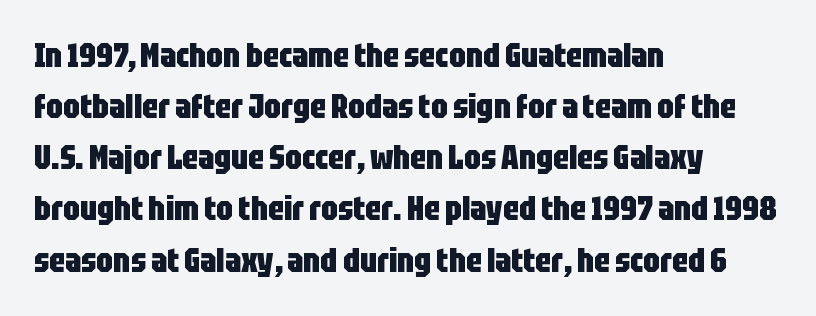
The image shows 33 px heavy, condensed sans-serif type, upright; set left-aligned, normal line spacing (1.55x), normal letter spacing, not underlined; low stroke contrast and a large x-height.
